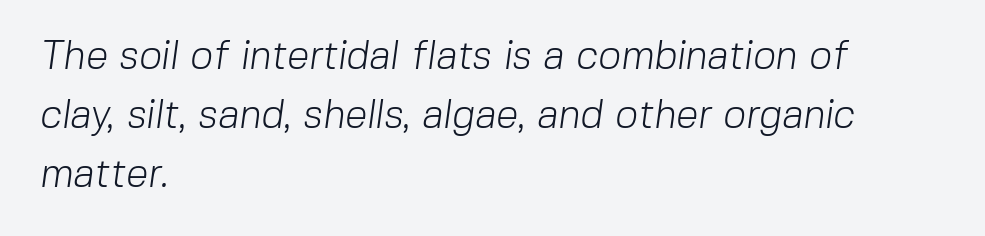
Q: Is the text bold? A: No.
Q: Is the typeface a serif or a sans-serif typeface? A: Sans-serif.
Q: Is the text underlined? A: No.
Q: How is the paragraph aligned? A: Left-aligned.
Q: Is the spacing between letters normal or unusually wide? A: Normal.
Q: Is the spacing between lines tight, normal or loose? A: Normal.
Q: Width (condensed, normal, or wide)? A: Normal.
Q: Stroke contrast? A: Low.
Q: x-height? A: Medium.
Q: Monospaced? A: No.
